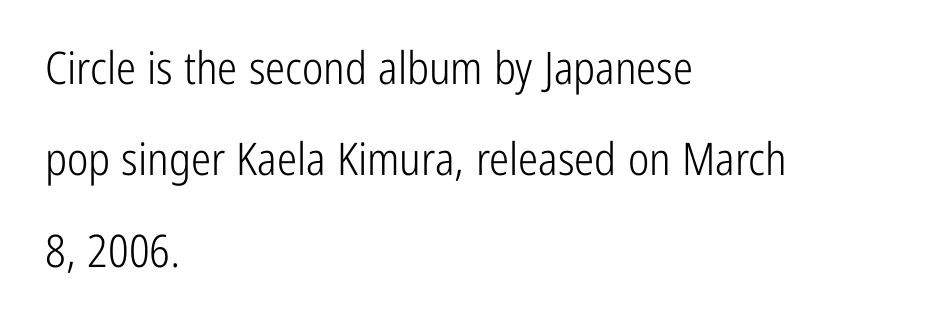
The image shows 45 px light, condensed sans-serif type, upright; set left-aligned, loose line spacing (2.03x), normal letter spacing, not underlined; low stroke contrast and a medium x-height.
